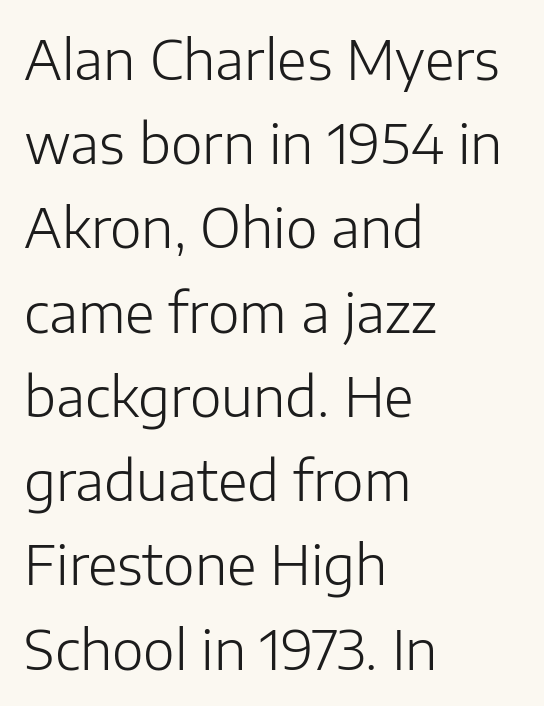
{"serif": "no", "italic": "no", "bold": "no", "weight": "light", "width": "normal", "stroke_contrast": "low", "x_height": "medium", "monospaced": "no", "underline": "no", "align": "left", "line_spacing": "normal", "line_spacing_ratio": 1.56, "letter_spacing": "normal", "letter_spacing_em": 0.0, "glyph_px": 54}
